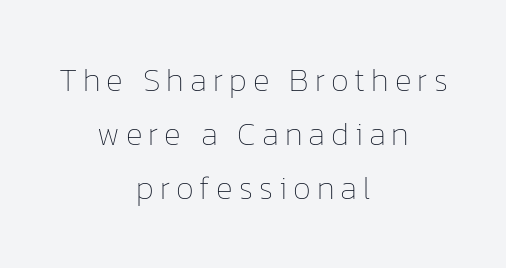
Here the designer chose a conventional face with non-uniform glyph widths. The lines are quadded center. The typeface has the unassuming heft of standard copy or less. Characters remain perfectly vertical along every line.
